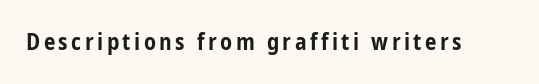
The image shows 23 px bold type, upright; set not underlined.
